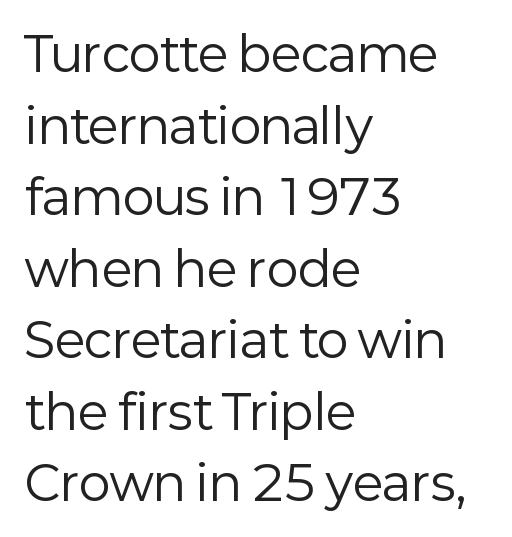
{"serif": "no", "italic": "no", "bold": "no", "weight": "regular", "width": "normal", "stroke_contrast": "low", "x_height": "medium", "monospaced": "no", "underline": "no", "align": "left", "line_spacing": "normal", "line_spacing_ratio": 1.49, "letter_spacing": "normal", "letter_spacing_em": 0.0, "glyph_px": 48}
